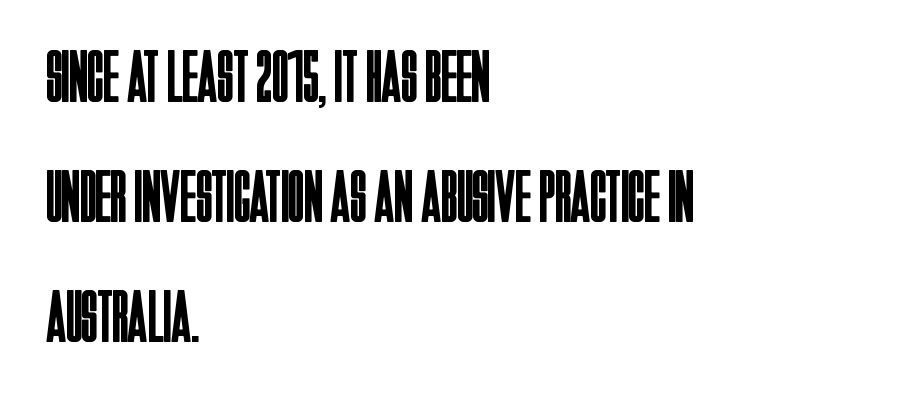
The image shows 74 px regular-weight, condensed sans-serif type, upright; set left-aligned, normal line spacing (1.62x), normal letter spacing, not underlined; low stroke contrast and a large x-height.
